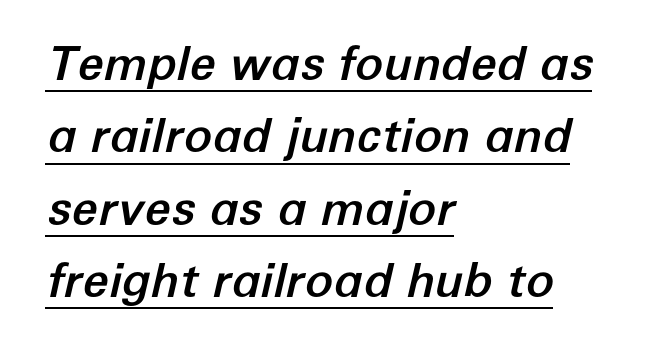
{"italic": "yes", "lean": "right", "slant_degrees": 12, "width": "normal", "stroke_contrast": "low", "x_height": "medium", "monospaced": "no", "underline": "yes", "align": "left", "line_spacing": "normal", "line_spacing_ratio": 1.54, "letter_spacing": "normal", "letter_spacing_em": 0.0, "glyph_px": 47}
